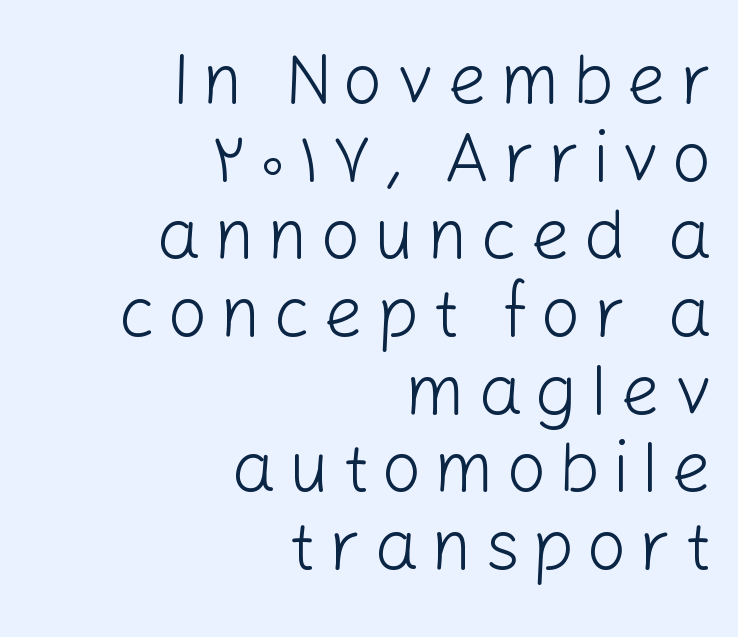
{"serif": "no", "italic": "no", "bold": "no", "weight": "light", "width": "normal", "stroke_contrast": "low", "x_height": "medium", "monospaced": "no", "underline": "no", "align": "right", "line_spacing": "tight", "line_spacing_ratio": 1.11, "glyph_px": 70}
